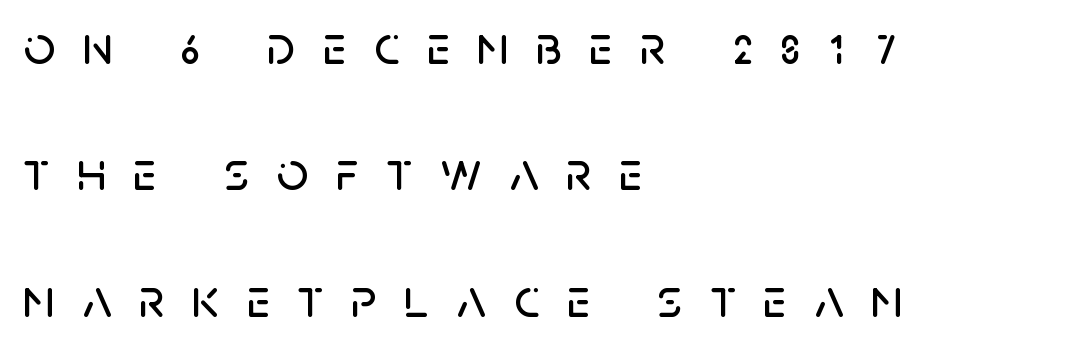
Q: Is the text italic (slanted)? A: No, it is upright.
Q: Is the typeface a serif or a sans-serif typeface? A: Sans-serif.
Q: Is the text underlined? A: No.
Q: How is the paragraph aligned? A: Left-aligned.
Q: Is the spacing between letters normal or unusually wide? A: Unusually wide.
Q: Is the spacing between lines tight, normal or loose? A: Loose.
Q: Width (condensed, normal, or wide)? A: Normal.
Q: Stroke contrast? A: Low.
Q: x-height? A: Large.
Q: Monospaced? A: No.
